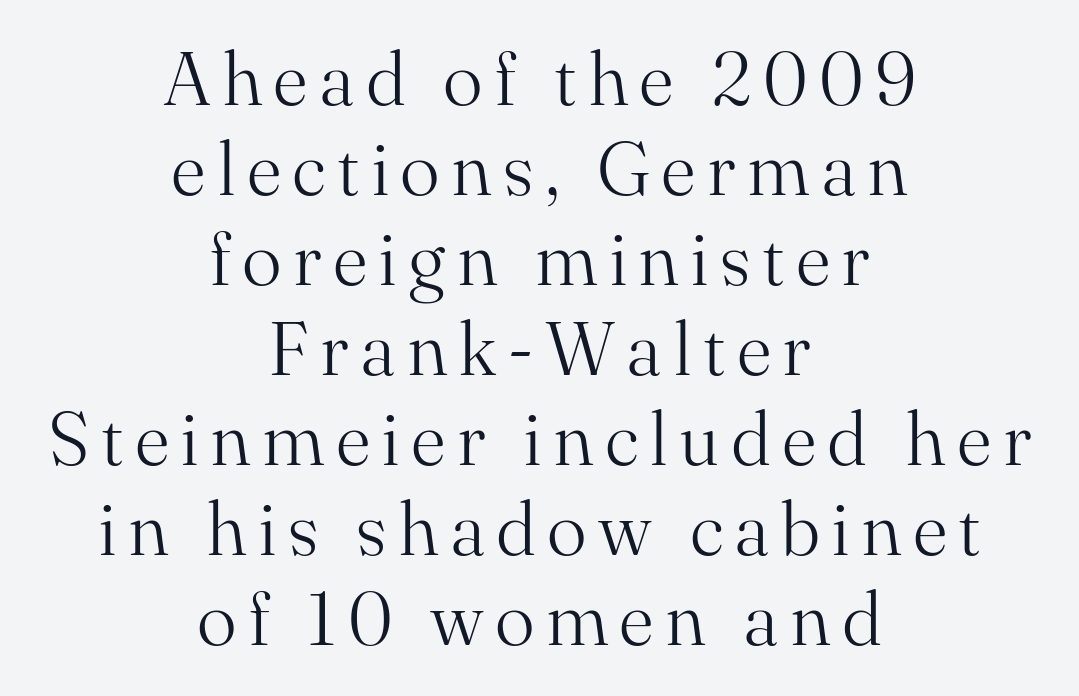
Q: Is the text bold? A: No.
Q: Is the text italic (slanted)? A: No, it is upright.
Q: Is the typeface a serif or a sans-serif typeface? A: Serif.
Q: Is the text underlined? A: No.
Q: How is the paragraph aligned? A: Centered.
Q: Width (condensed, normal, or wide)? A: Normal.
Q: Stroke contrast? A: Medium.
Q: x-height? A: Small.
Q: Monospaced? A: No.
